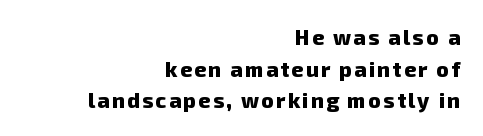
Quick note: underline off. Typeset ragged left — the right edge is the straight one. The line-height multiplier appears to be the usual default. Thick stems and heavy bowls — unmistakably bold.
